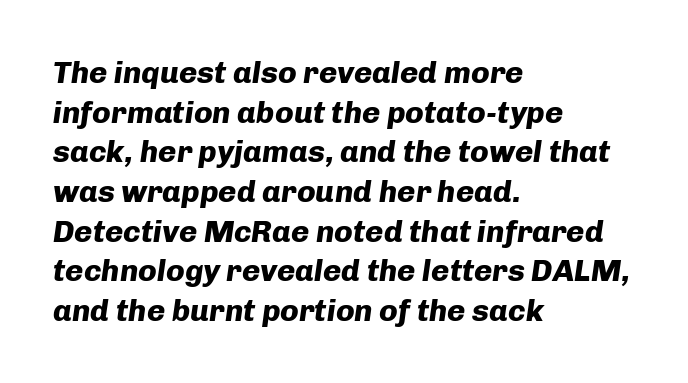
The image shows 31 px heavy type, italic (leaning right); set left-aligned, normal line spacing (1.28x), normal letter spacing, not underlined; low stroke contrast and a medium x-height.
